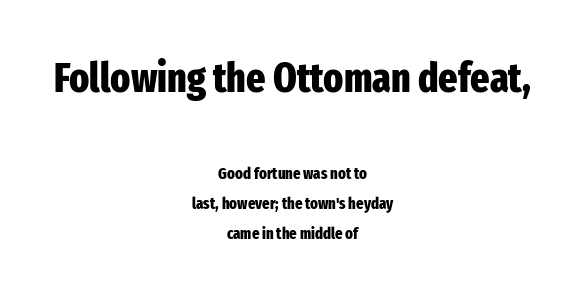
{"serif": "no", "italic": "no", "bold": "yes", "weight": "heavy", "width": "condensed", "stroke_contrast": "low", "x_height": "medium", "monospaced": "no", "underline": "no", "align": "center", "line_spacing": "loose", "line_spacing_ratio": 1.9, "letter_spacing": "normal", "letter_spacing_em": 0.0, "larger_block": "first", "size_ratio": 2.56, "glyph_px": 41}
